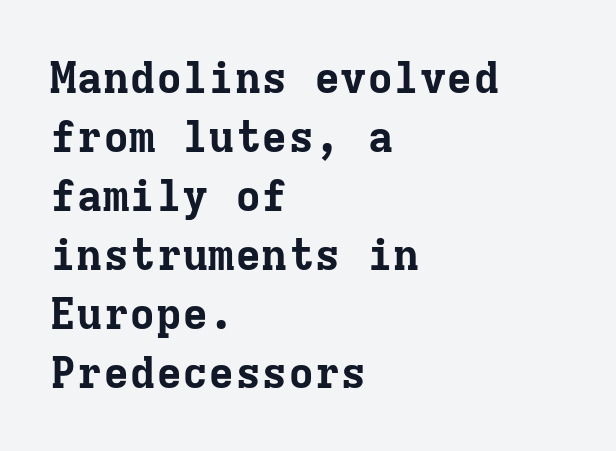
Q: Is the text bold? A: Yes.
Q: Is the text italic (slanted)? A: No, it is upright.
Q: Is the typeface a serif or a sans-serif typeface? A: Serif.
Q: Is the text underlined? A: No.
Q: How is the paragraph aligned? A: Left-aligned.
Q: Is the spacing between letters normal or unusually wide? A: Normal.
Q: Is the spacing between lines tight, normal or loose? A: Normal.
Q: Width (condensed, normal, or wide)? A: Normal.
Q: Stroke contrast? A: Low.
Q: x-height? A: Medium.
Q: Monospaced? A: Yes.
